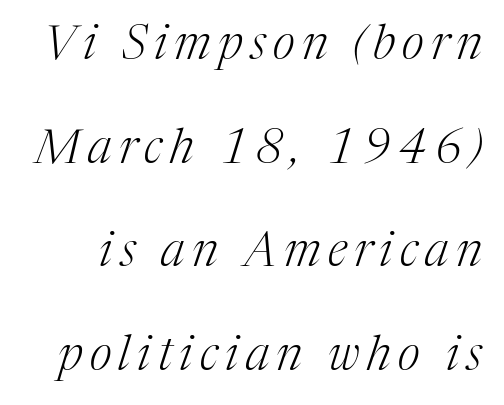
The image shows 48 px light serif type, italic (leaning right); set loose line spacing (2.16x), not underlined; medium stroke contrast and a medium x-height.
